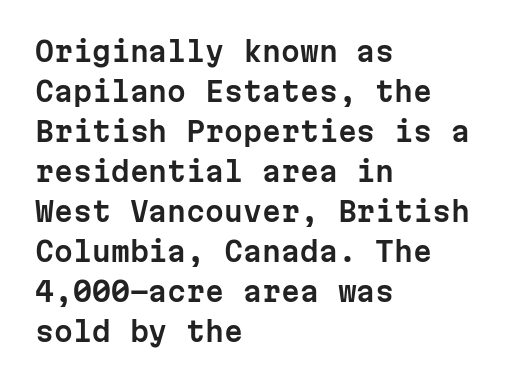
{"italic": "no", "underline": "no", "align": "left", "line_spacing": "normal", "line_spacing_ratio": 1.48, "letter_spacing": "normal", "letter_spacing_em": 0.0, "glyph_px": 27}
